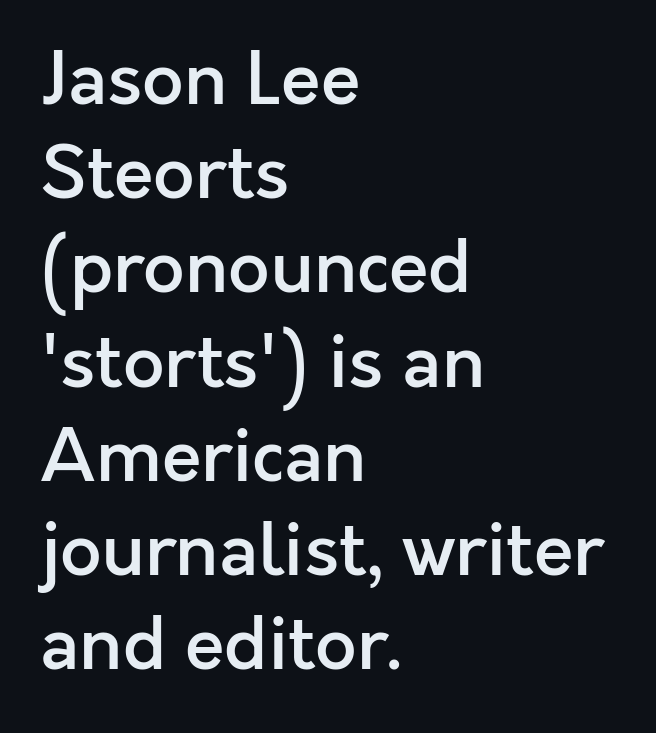
Does the leading feel generous? No, just average. These lines carry some extra weight — a demibold, not a full bold. What stands out about the letter spacing? Nothing — it is the standard amount. Each letter's strokes conclude bluntly, with no projecting serifs.
